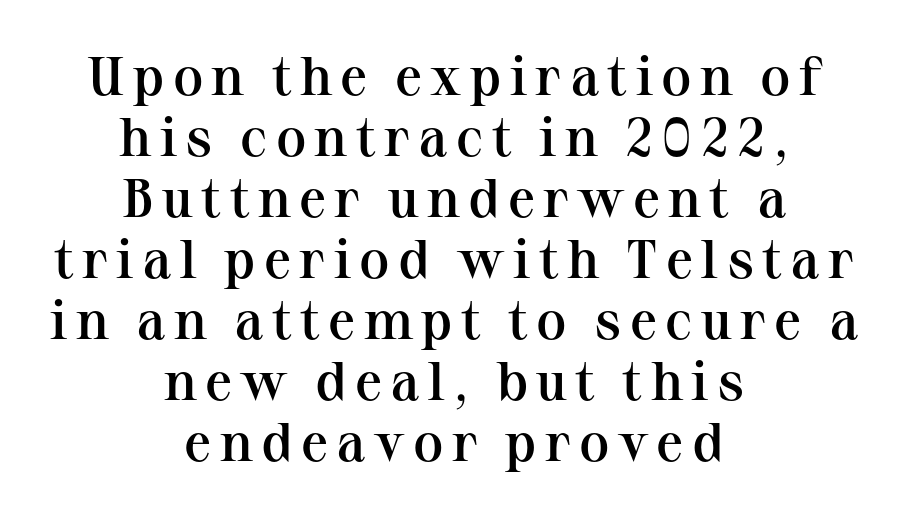
A clean baseline with only descenders dipping below it. These lines stack symmetrically, like a column narrowing and widening about its center. The glyphs in this specimen are seriffed. Proportional: the letters do not fall into vertical columns. Compared with an ordinary text face, these strokes are moderately heavier — a semibold.
